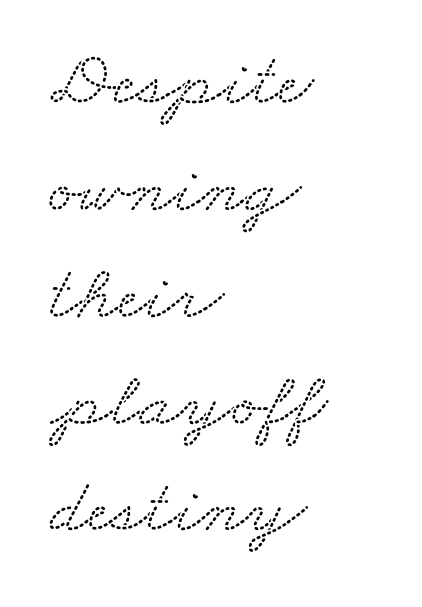
{"serif": "yes", "width": "wide", "stroke_contrast": "low", "x_height": "small", "monospaced": "no", "underline": "no", "align": "left", "line_spacing": "normal", "line_spacing_ratio": 1.37, "letter_spacing": "normal", "letter_spacing_em": 0.0, "glyph_px": 78}
